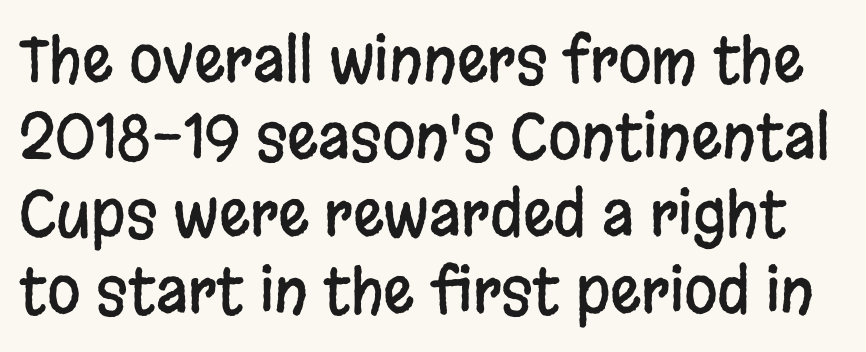
The image shows 61 px condensed sans-serif type, upright; set normal line spacing (1.26x), normal letter spacing, not underlined; low stroke contrast and a large x-height.
